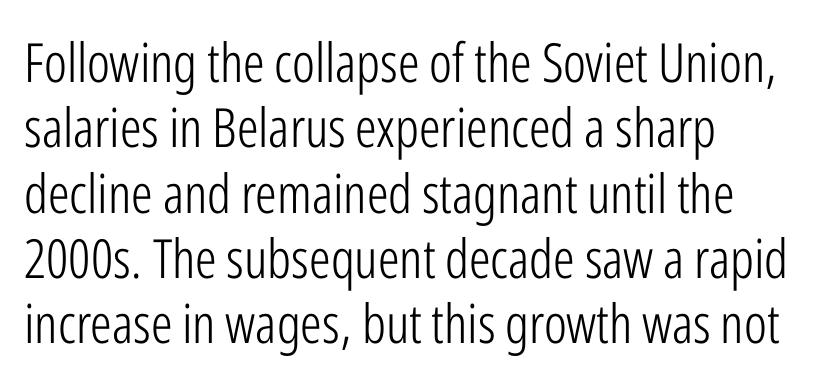
Think of a printed novel: that variable character pitch is what you see here. Type style note: lacks serifs. Nobody touched the tracking dial on this one. Designer's note — italics off, roman on.
